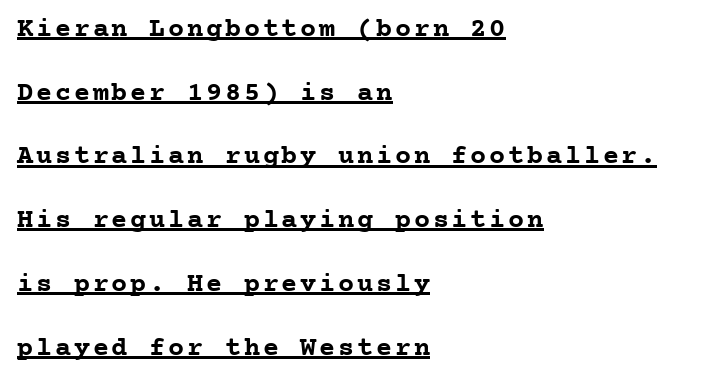
The image shows 27 px bold type, upright; set left-aligned, loose line spacing (2.36x), underlined.
